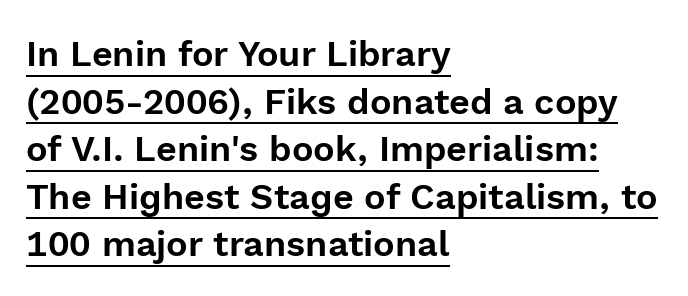
{"serif": "no", "italic": "no", "width": "normal", "x_height": "medium", "monospaced": "no", "underline": "yes", "align": "left", "line_spacing": "normal", "line_spacing_ratio": 1.32, "letter_spacing": "normal", "letter_spacing_em": 0.0, "glyph_px": 36}
